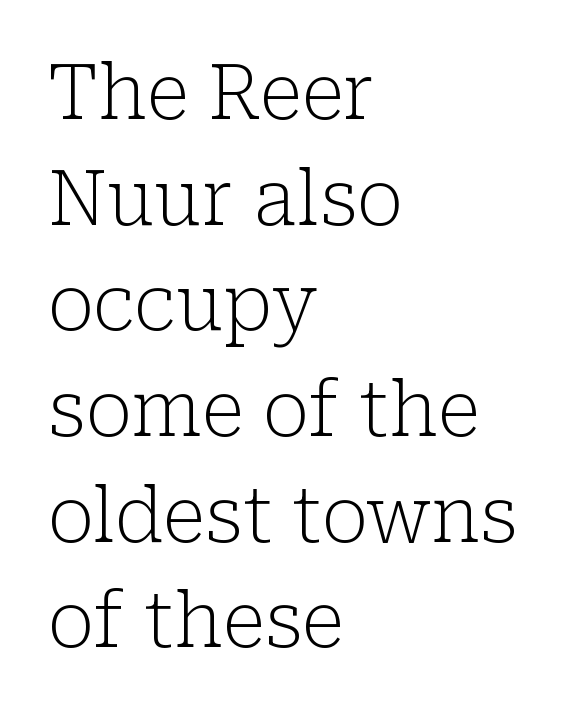
Does the lettering tilt? It doesn't — this is upright. Is there much room between lines? A standard amount, neither cramped nor airy. Look at the tracking — it's just the regular setting, nothing added. I'd call this a serif setting — the letters wear small feet. Spacing verdict: proportional, widths tailored to each character. The setting favours the left margin, as ordinary paragraphs usually do.
